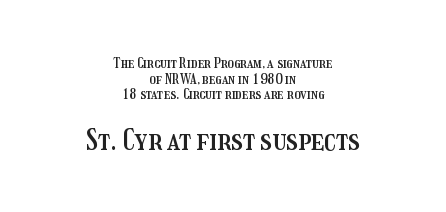
The image shows 28 px condensed type, upright; set centered, tight line spacing (1.12x), normal letter spacing, not underlined; the second (bottom) block is 2.0x larger; medium stroke contrast and a medium x-height.
